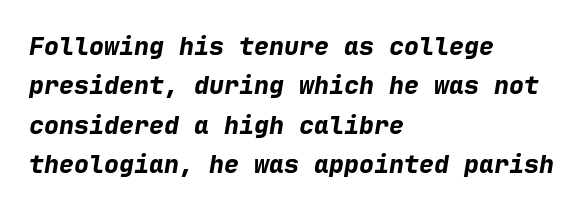
Notice how descenders clear the ascenders below comfortably — that's standard leading. Students, note that the glyphs here touch the page at normal intervals. Weight check: bold — yes, fully. Visually the block forms a straight wall on the left and a jagged coastline on the right.
